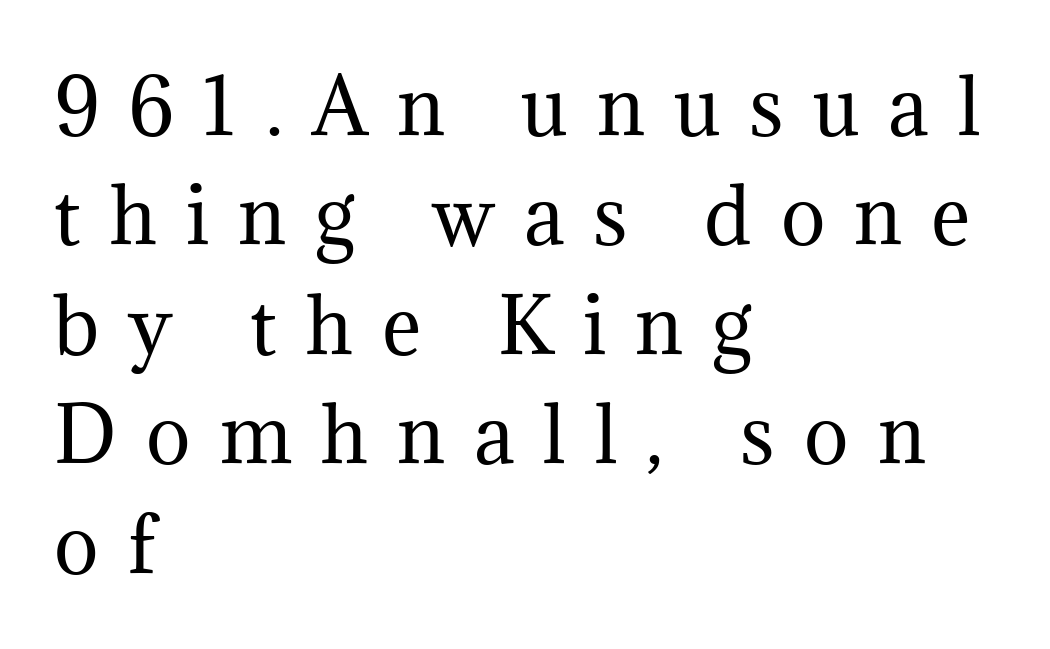
Loose tracking; the words dissolve into strings of separated letters. The axis of the letterforms is exactly vertical. To sum up the face: it has serifs. A typesetter would call this proportional, since set widths differ per character. The space beneath each line is pristine and unruled.
